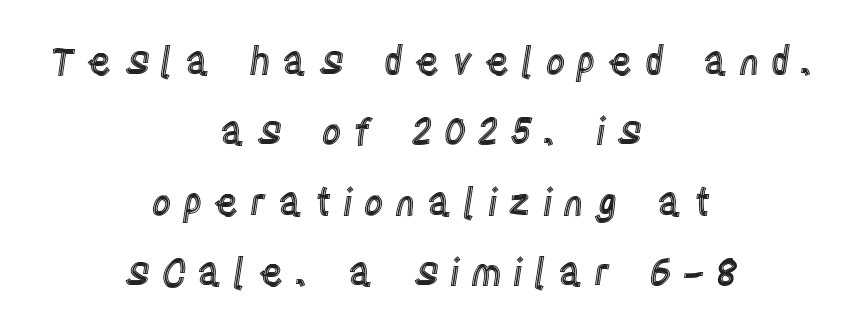
The image shows 38 px condensed type; set centered, line spacing 1.85x, unusually wide letter spacing (+0.29 em), not underlined; a large x-height.
